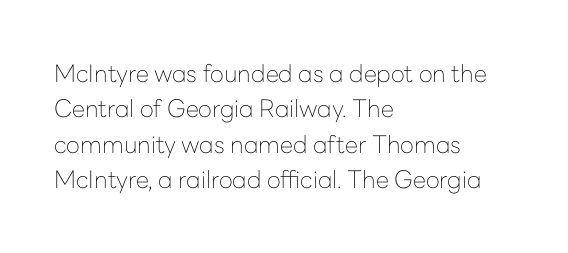
Tracking value appears to be zero — textbook default spacing. Posture: straight, roman, zero tilt. Leftover space on each line is placed entirely after the last word. This is not heavy type; no bold has been used.
